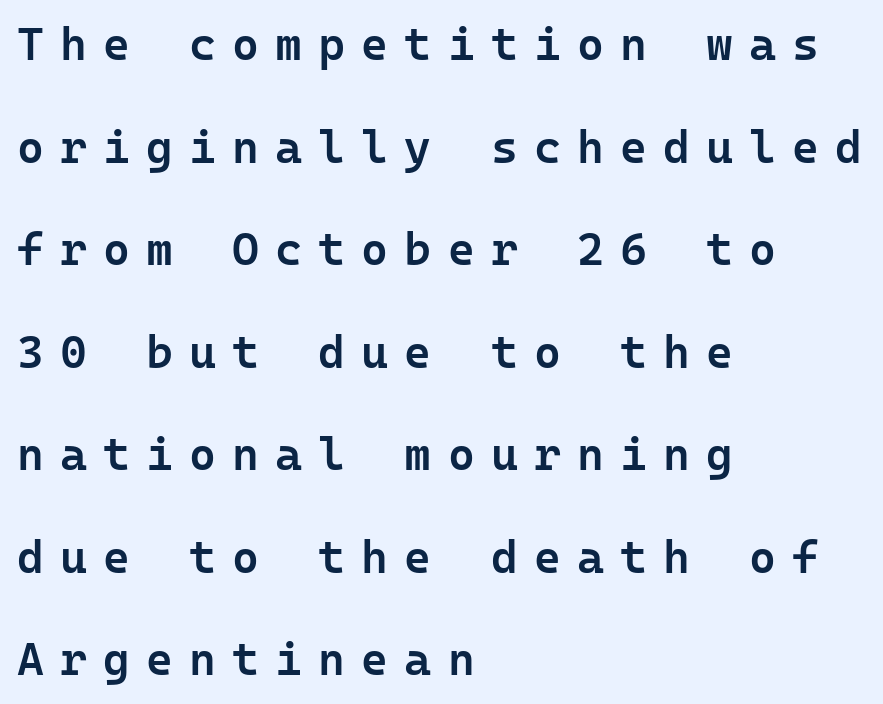
The image shows 46 px semibold sans-serif type, upright; set left-aligned, loose line spacing (2.23x), unusually wide letter spacing (+0.35 em), not underlined; low stroke contrast and a medium x-height.
